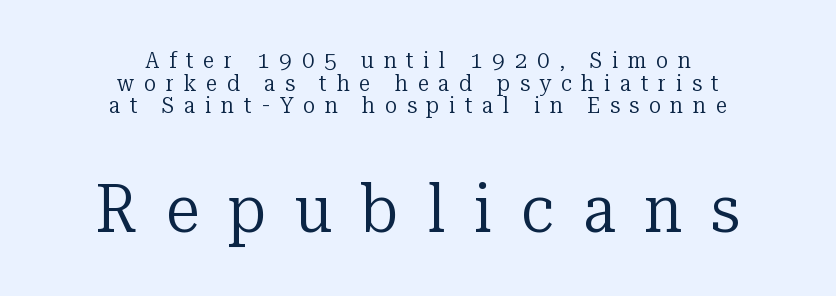
Rendered with straight, roman letterforms. Rule under the text: the space is simply empty. Size hierarchy here favors the trailing block over the leading one. Notice how descenders almost collide with the ascenders below — that's tight leading.
